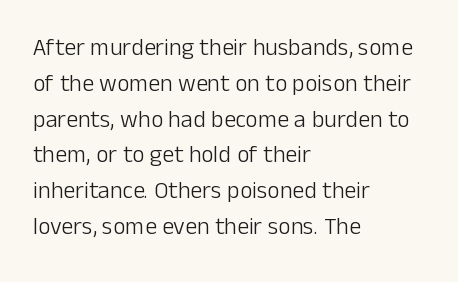
The setting favours the left margin, as ordinary paragraphs usually do. Upright lettering throughout. Letter spacing: default. No chunkiness to these letters — they're not bold.
